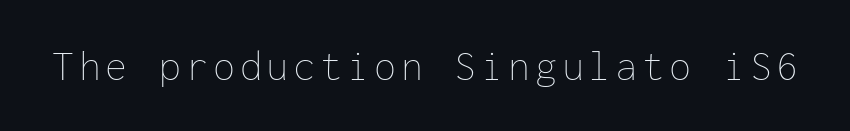
The baseline area is clear. Here the designer chose a console-style face with uniform glyph widths. Tall strokes in this sample are plumb rather than angled. Compared with a typical body face, this is equally light or lighter still.
